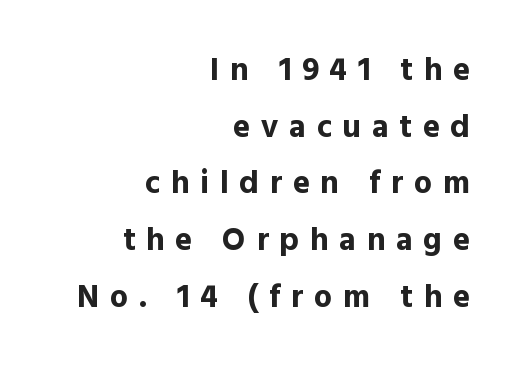
Q: Is the text bold? A: Yes.
Q: Is the text italic (slanted)? A: No, it is upright.
Q: Is the typeface a serif or a sans-serif typeface? A: Sans-serif.
Q: Is the text underlined? A: No.
Q: How is the paragraph aligned? A: Right-aligned.
Q: Is the spacing between letters normal or unusually wide? A: Unusually wide.
Q: Width (condensed, normal, or wide)? A: Normal.
Q: x-height? A: Medium.
Q: Monospaced? A: No.
